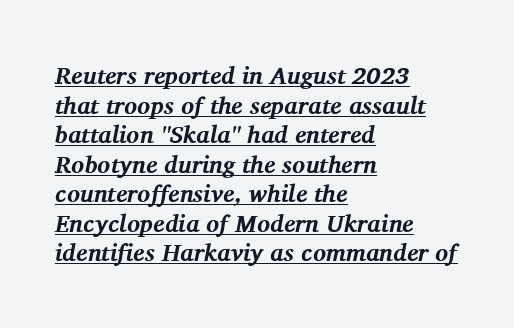
The image shows 24 px bold type, italic (leaning right); set left-aligned, line spacing 1.23x, normal letter spacing, underlined.
